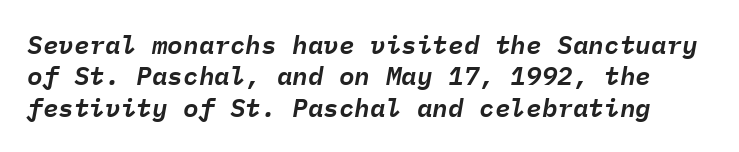
Q: Is the text italic (slanted)? A: Yes, it leans right by about 9 degrees.
Q: Is the text underlined? A: No.
Q: Is the spacing between letters normal or unusually wide? A: Normal.
